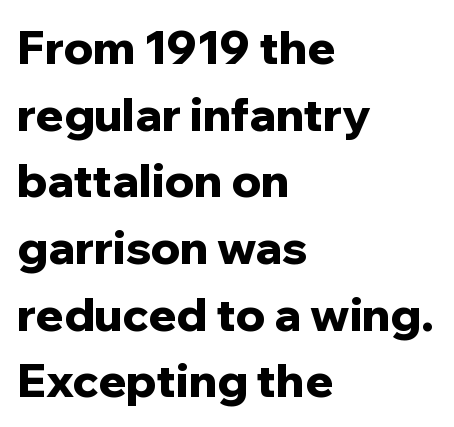
Q: Is the text bold? A: Yes.
Q: Is the text italic (slanted)? A: No, it is upright.
Q: Is the typeface a serif or a sans-serif typeface? A: Sans-serif.
Q: Is the text underlined? A: No.
Q: How is the paragraph aligned? A: Left-aligned.
Q: Is the spacing between letters normal or unusually wide? A: Normal.
Q: Is the spacing between lines tight, normal or loose? A: Normal.
Q: Width (condensed, normal, or wide)? A: Normal.
Q: Stroke contrast? A: Low.
Q: x-height? A: Medium.
Q: Monospaced? A: No.
